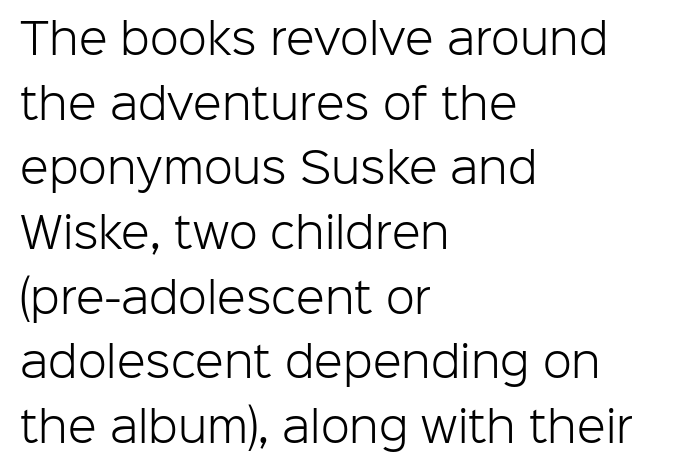
Each letter keeps its own natural width here, so spacing adapts to shape. This is not heavy type; no bold has been used. One-word summary of the alignment: left. The gaps between neighbouring characters are ordinary and unremarkable.
